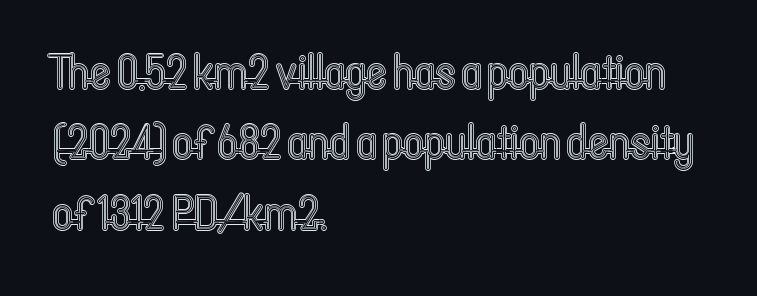
Q: Is the text italic (slanted)? A: No, it is upright.
Q: Is the text underlined? A: No.
Q: How is the paragraph aligned? A: Left-aligned.
Q: Is the spacing between letters normal or unusually wide? A: Normal.
Q: Is the spacing between lines tight, normal or loose? A: Normal.
Q: Width (condensed, normal, or wide)? A: Condensed.
Q: x-height? A: Medium.
Q: Monospaced? A: No.
